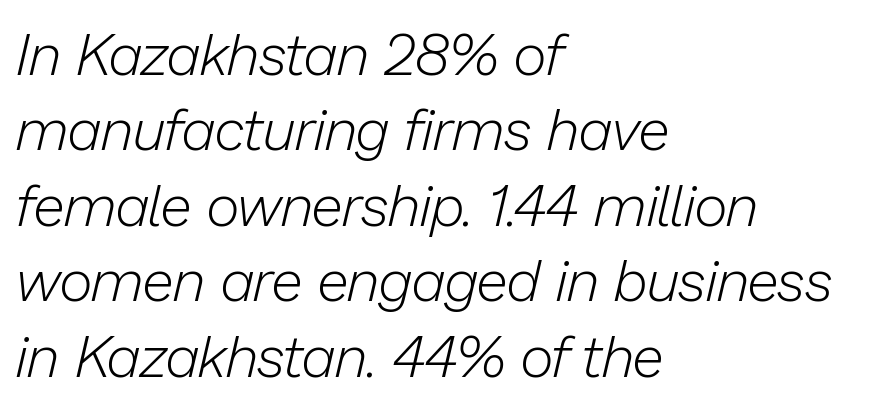
Horizontal bands of white between lines are of average thickness. Note the varied advance widths — an 'i' is clearly narrower than an 'm'. Yep, that's italic — everything's leaning. Default kerning and tracking; the words read as compact shapes. Only glyphs here, with clear space below each row. The letterforms sit at book weight or below.
